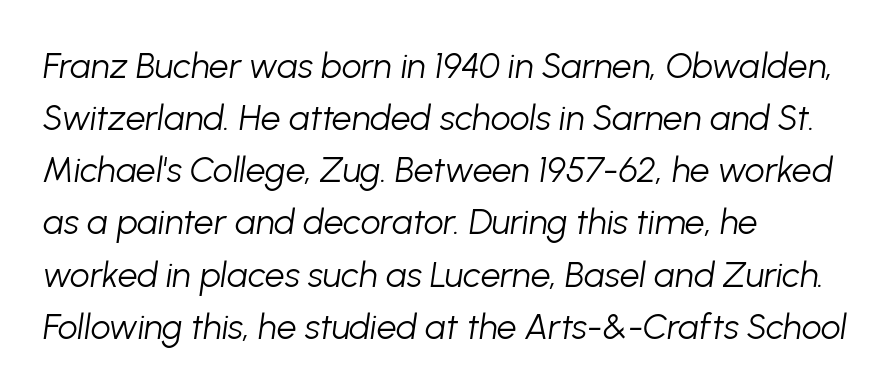
Here the designer chose a conventional face with non-uniform glyph widths. Decoration check: the copy has no underline. Think standard paragraph weight, or any step lighter than that. If you drew a line through each stem, it would be angled.
